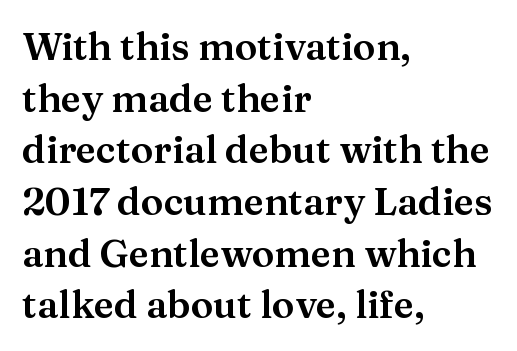
The image shows 38 px serif type, upright; set left-aligned, normal line spacing (1.36x), normal letter spacing, not underlined; medium stroke contrast and a medium x-height.
